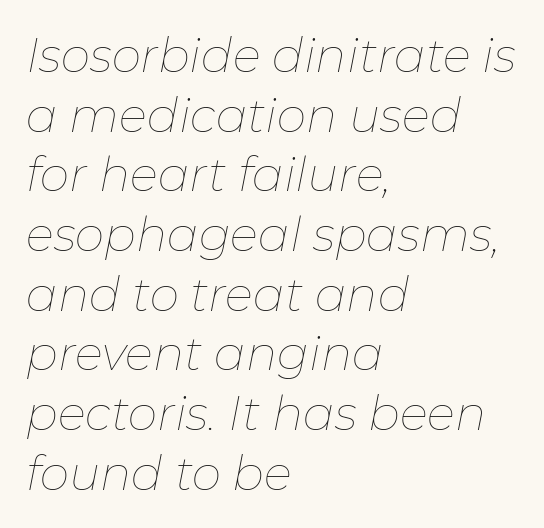
{"italic": "yes", "lean": "right", "slant_degrees": 11, "bold": "no", "weight": "thin", "width": "normal", "stroke_contrast": "low", "x_height": "medium", "monospaced": "no", "underline": "no", "align": "left", "line_spacing": "normal", "line_spacing_ratio": 1.27, "letter_spacing": "normal", "letter_spacing_em": 0.0, "glyph_px": 47}
